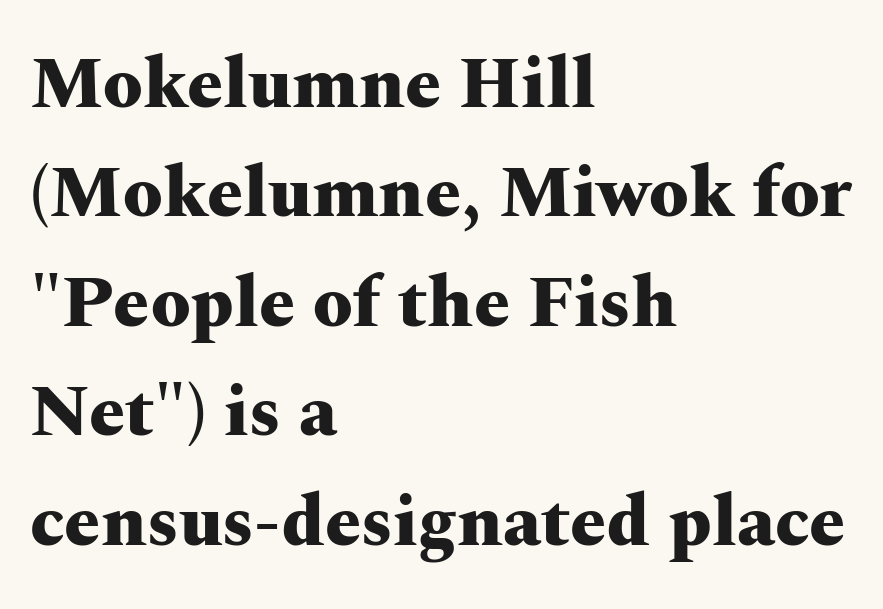
{"serif": "yes", "italic": "no", "bold": "yes", "weight": "heavy", "width": "wide", "stroke_contrast": "medium", "x_height": "medium", "monospaced": "no", "underline": "no", "align": "left", "line_spacing": "normal", "line_spacing_ratio": 1.52, "letter_spacing": "normal", "letter_spacing_em": 0.0, "glyph_px": 72}
